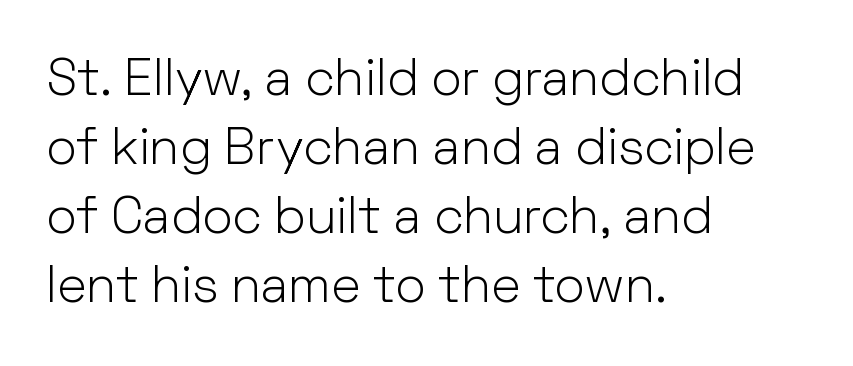
No extra ink here — the face is not bold. Letters rest on an invisible, unmarked baseline. Each letter keeps its own natural width here, so spacing adapts to shape. A typesetter would call this zero additional tracking. The space between consecutive lines is moderate. Typographically, this falls in the sans-serif category.
